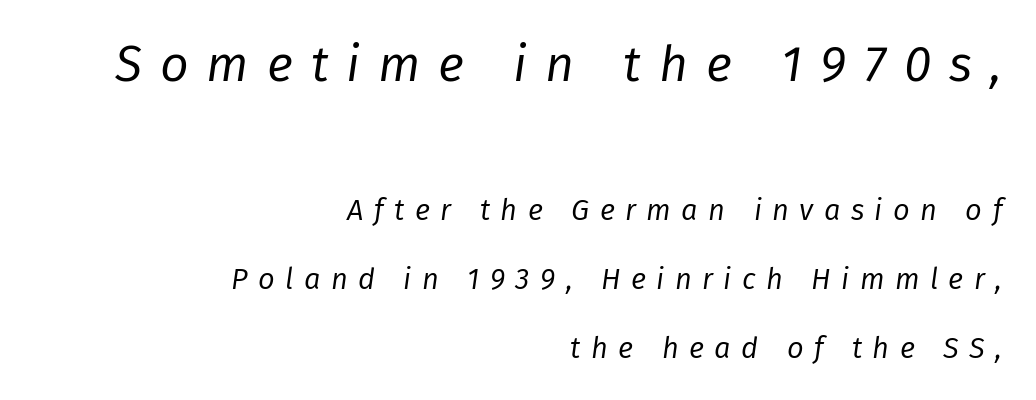
The image shows 50 px regular-weight type, italic (leaning right); set right-aligned, loose line spacing (2.37x), unusually wide letter spacing (+0.36 em), not underlined; the first (top) block is 1.72x larger; low stroke contrast and a medium x-height.
